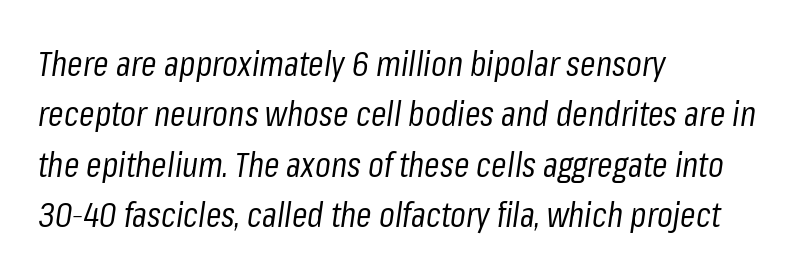
Caption: standard tracking, unaltered. Check under the words: just untouched page. Looking at the ascenders, they clearly lean. The lines in this sample share a left origin and differ only in where they stop. Successive baselines arrive at the customary interval. Spacing verdict: proportional, widths tailored to each character.
